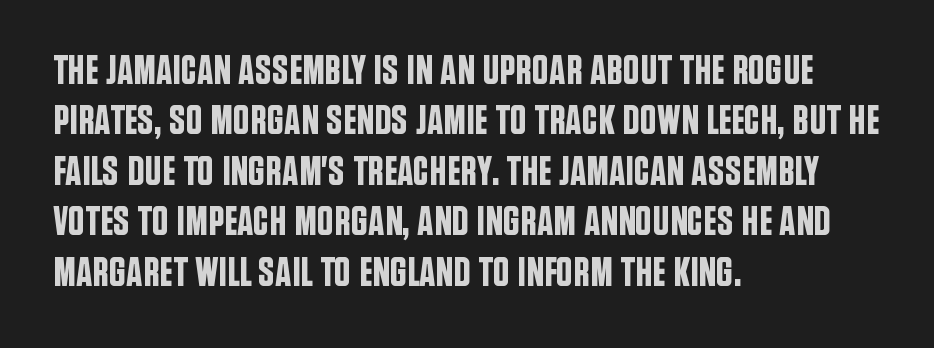
Q: Is the text italic (slanted)? A: No, it is upright.
Q: Is the typeface a serif or a sans-serif typeface? A: Sans-serif.
Q: Is the text underlined? A: No.
Q: How is the paragraph aligned? A: Left-aligned.
Q: Is the spacing between letters normal or unusually wide? A: Normal.
Q: Width (condensed, normal, or wide)? A: Condensed.
Q: Stroke contrast? A: Low.
Q: x-height? A: Large.
Q: Monospaced? A: No.
